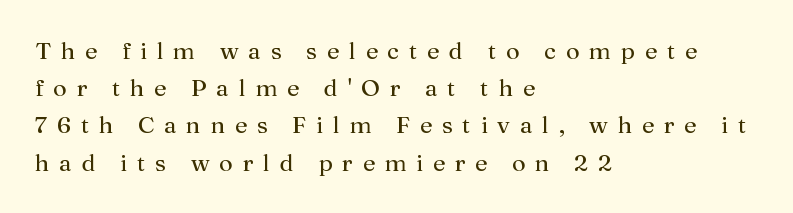
{"italic": "no", "bold": "no", "underline": "no", "align": "left", "line_spacing": "normal", "line_spacing_ratio": 1.55, "letter_spacing": "wide", "letter_spacing_em": 0.41, "glyph_px": 24}
